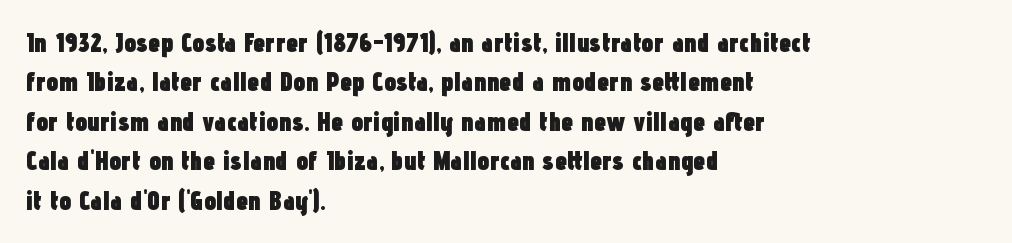
Q: Is the text bold? A: Yes.
Q: Is the text italic (slanted)? A: No, it is upright.
Q: Is the text underlined? A: No.
Q: How is the paragraph aligned? A: Left-aligned.
Q: Is the spacing between letters normal or unusually wide? A: Normal.
Q: Is the spacing between lines tight, normal or loose? A: Normal.
